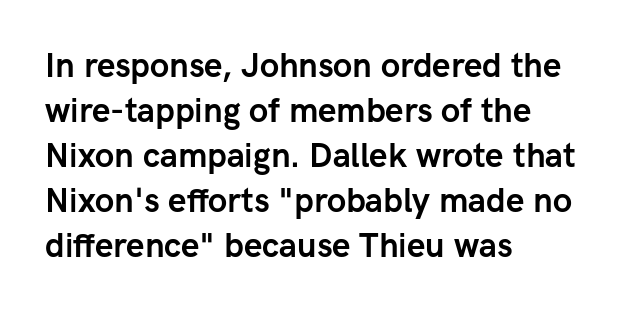
Q: Is the text bold? A: Yes.
Q: Is the text italic (slanted)? A: No, it is upright.
Q: Is the typeface a serif or a sans-serif typeface? A: Sans-serif.
Q: Is the text underlined? A: No.
Q: How is the paragraph aligned? A: Left-aligned.
Q: Is the spacing between letters normal or unusually wide? A: Normal.
Q: Is the spacing between lines tight, normal or loose? A: Normal.
Q: Width (condensed, normal, or wide)? A: Normal.
Q: Stroke contrast? A: Low.
Q: x-height? A: Medium.
Q: Monospaced? A: No.
